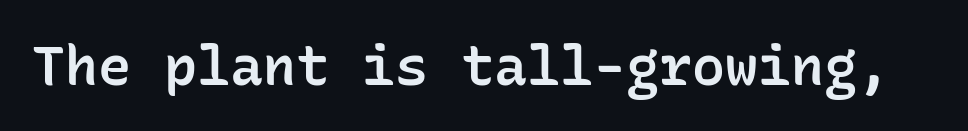
{"serif": "no", "italic": "no", "bold": "semi", "weight": "semibold", "width": "normal", "stroke_contrast": "low", "x_height": "medium", "monospaced": "yes", "underline": "no", "letter_spacing": "normal", "letter_spacing_em": 0.0, "glyph_px": 55}
